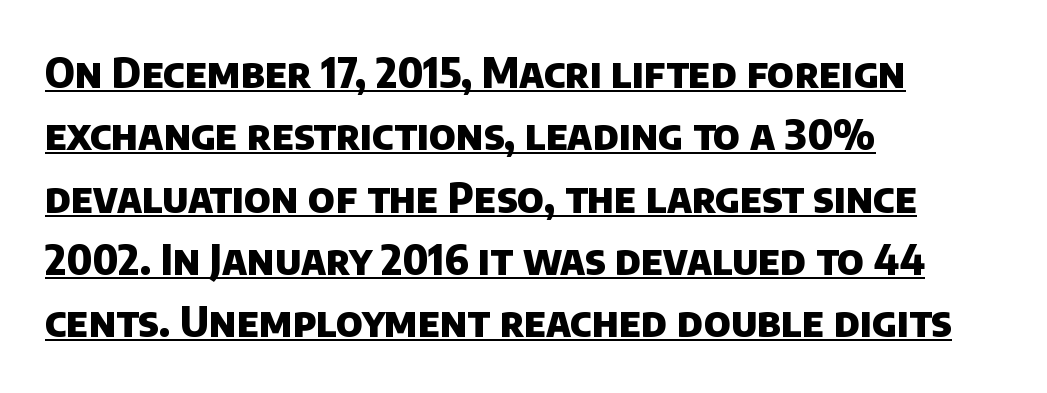
The image shows 41 px heavy sans-serif type; set left-aligned, normal line spacing (1.52x), normal letter spacing, underlined; low stroke contrast and a large x-height.
